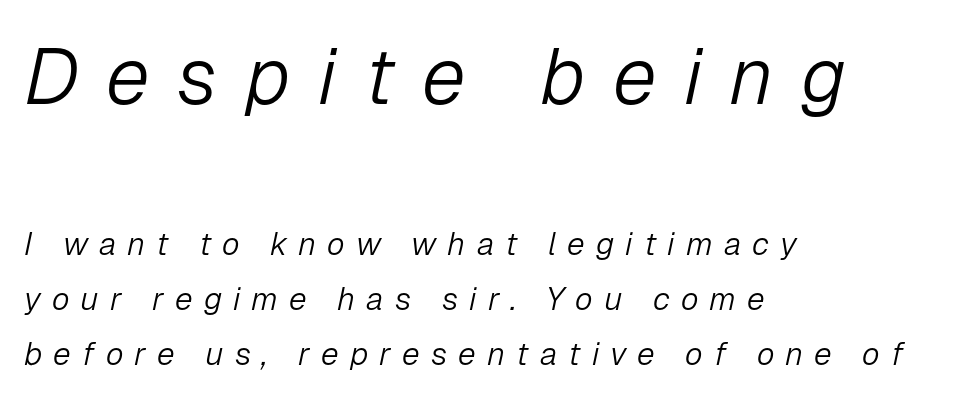
When letters slant like this, we call the style italic. The ragged edge is on the right, which tells us the setting is flush left. The string is rendered with underlining switched off. Vertical stems look standard width or narrower in stroke.
